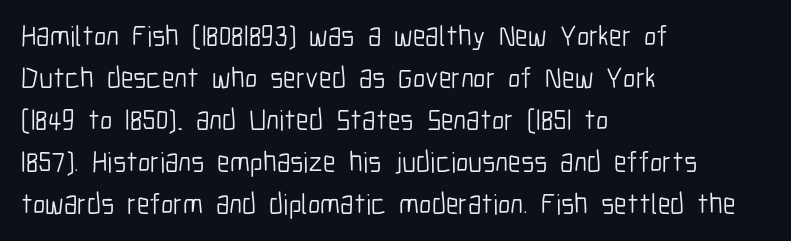
The image shows 29 px light, condensed sans-serif type, upright; set left-aligned, normal line spacing (1.45x), normal letter spacing, not underlined; low stroke contrast and a medium x-height.
